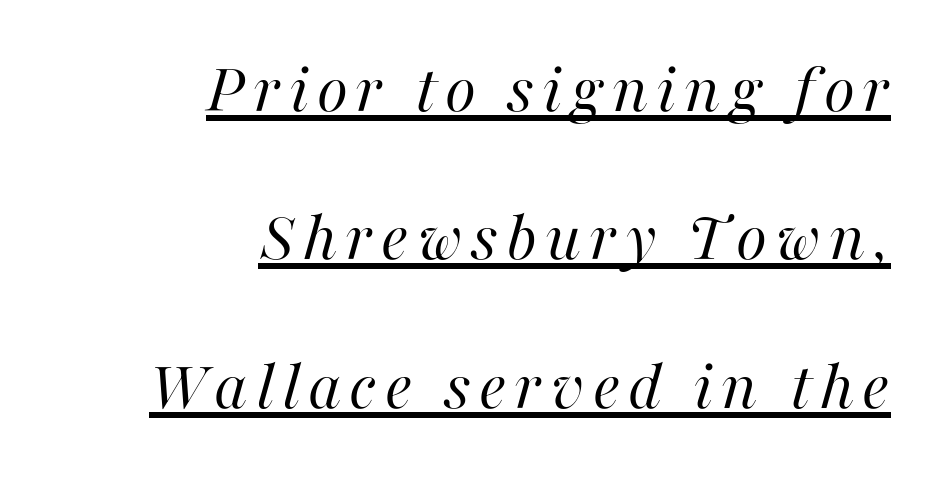
Q: Is the text bold? A: No.
Q: Is the text italic (slanted)? A: Yes, it leans right by about 16 degrees.
Q: Is the text underlined? A: Yes.
Q: How is the paragraph aligned? A: Right-aligned.
Q: Is the spacing between lines tight, normal or loose? A: Loose.
Q: Width (condensed, normal, or wide)? A: Normal.
Q: Stroke contrast? A: High.
Q: x-height? A: Medium.
Q: Monospaced? A: No.
